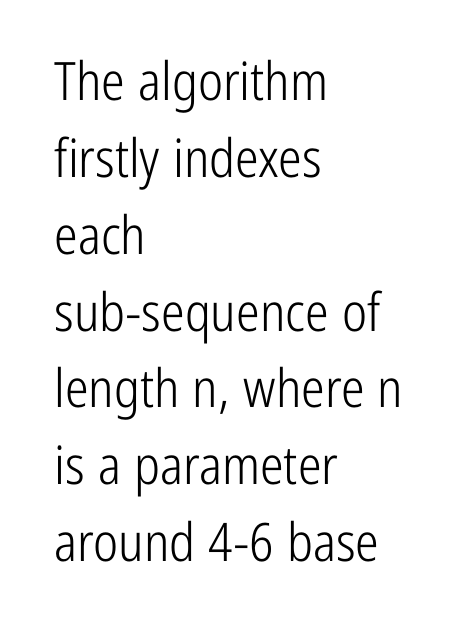
{"serif": "no", "italic": "no", "bold": "no", "weight": "light", "width": "condensed", "stroke_contrast": "low", "x_height": "medium", "monospaced": "no", "underline": "no", "align": "left", "line_spacing": "normal", "line_spacing_ratio": 1.45, "letter_spacing": "normal", "letter_spacing_em": 0.0, "glyph_px": 53}
